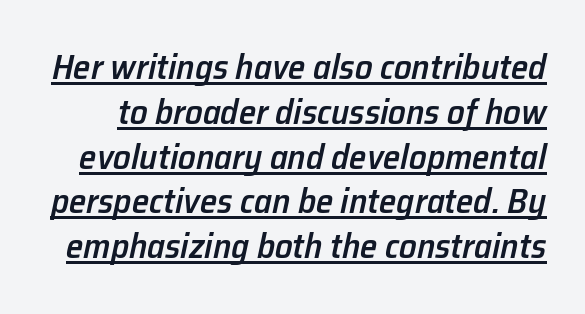
The image shows 35 px semibold type, italic (leaning right); set normal line spacing (1.28x), normal letter spacing, underlined; low stroke contrast and a medium x-height.
